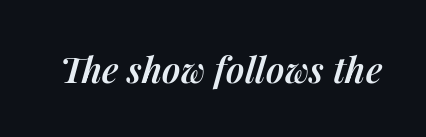
Q: Is the text bold? A: Semi-bold.
Q: Is the text italic (slanted)? A: Yes, it leans right by about 14 degrees.
Q: Is the text underlined? A: No.
Q: Is the spacing between letters normal or unusually wide? A: Normal.
Q: Width (condensed, normal, or wide)? A: Normal.
Q: Stroke contrast? A: Medium.
Q: x-height? A: Medium.
Q: Monospaced? A: No.
